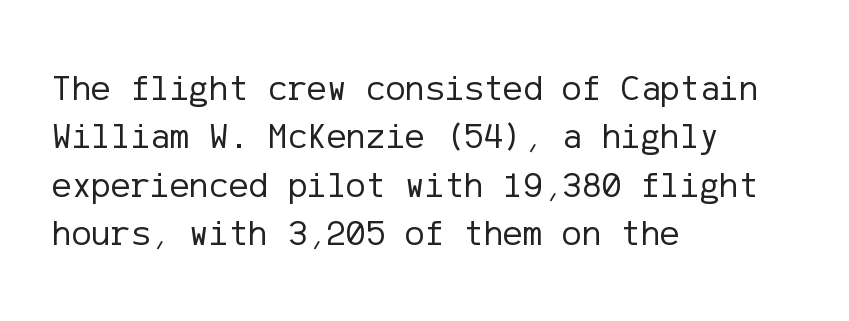
Ordinary non-slanted type is in use. The space between consecutive lines is moderate. Grotesque or geometric, the face here clearly has no serifs. Underline: absent.
